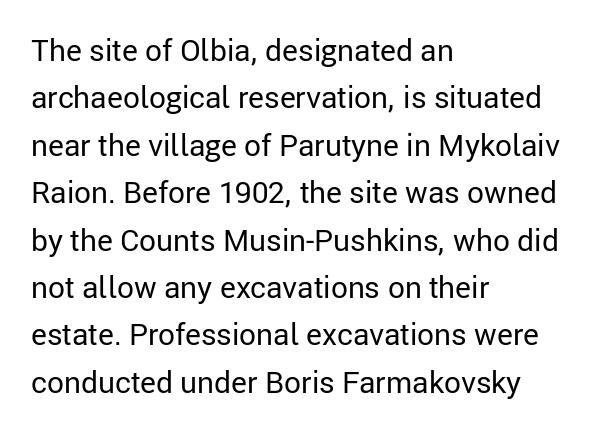
The gaps between neighbouring characters are ordinary and unremarkable. This sample is left-justified, so line endings fall wherever the words run out. Does the type have serifs? No, each stem ends abruptly. Honestly, there is no underline to notice here at all. No heavy texture on the line: the type isn't bold.
